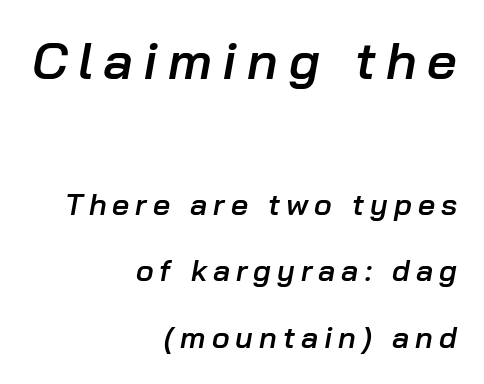
Q: Is the text bold? A: Semi-bold.
Q: Is the text italic (slanted)? A: Yes, it leans right by about 10 degrees.
Q: Is the text underlined? A: No.
Q: How is the paragraph aligned? A: Right-aligned.
Q: Is the spacing between letters normal or unusually wide? A: Unusually wide.
Q: Is the spacing between lines tight, normal or loose? A: Loose.
Q: Which block of text is set in a larger size, the first (top) or the second (bottom)? A: The first (top) one.
Q: Width (condensed, normal, or wide)? A: Normal.
Q: Stroke contrast? A: Low.
Q: x-height? A: Medium.
Q: Monospaced? A: No.
